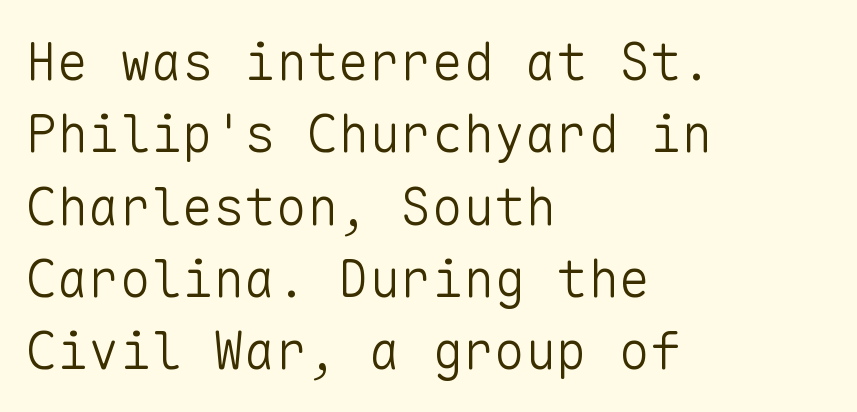
Line spacing here is normal. Stems and bowls with no extra thickness — not bold. No word sits above an underline. The lettering stays uniformly vertical, giving the passage a roman look.
